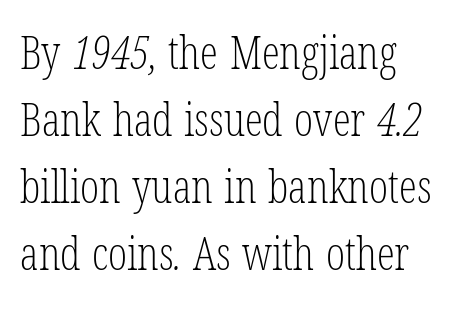
{"serif": "yes", "bold": "no", "weight": "light", "width": "condensed", "stroke_contrast": "low", "x_height": "medium", "monospaced": "no", "underline": "no", "align": "left", "line_spacing": "normal", "line_spacing_ratio": 1.49, "letter_spacing": "normal", "letter_spacing_em": 0.0, "glyph_px": 45}
